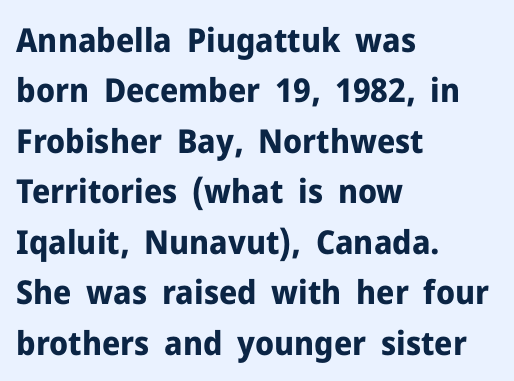
Q: Is the text bold? A: Yes.
Q: Is the text italic (slanted)? A: No, it is upright.
Q: Is the typeface a serif or a sans-serif typeface? A: Sans-serif.
Q: Is the text underlined? A: No.
Q: How is the paragraph aligned? A: Left-aligned.
Q: Is the spacing between letters normal or unusually wide? A: Normal.
Q: Is the spacing between lines tight, normal or loose? A: Normal.
Q: Width (condensed, normal, or wide)? A: Normal.
Q: Stroke contrast? A: Low.
Q: x-height? A: Medium.
Q: Monospaced? A: No.
